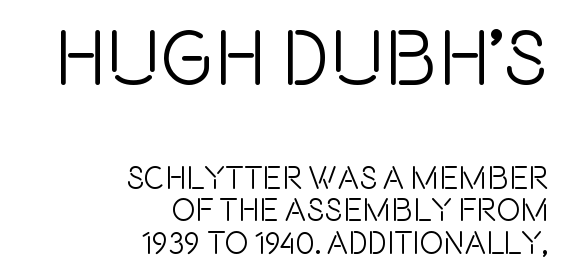
Q: Is the text italic (slanted)? A: No, it is upright.
Q: Is the typeface a serif or a sans-serif typeface? A: Sans-serif.
Q: Is the text underlined? A: No.
Q: How is the paragraph aligned? A: Right-aligned.
Q: Is the spacing between letters normal or unusually wide? A: Normal.
Q: Is the spacing between lines tight, normal or loose? A: Tight.
Q: Which block of text is set in a larger size, the first (top) or the second (bottom)? A: The first (top) one.
Q: Width (condensed, normal, or wide)? A: Condensed.
Q: x-height? A: Large.
Q: Monospaced? A: No.
